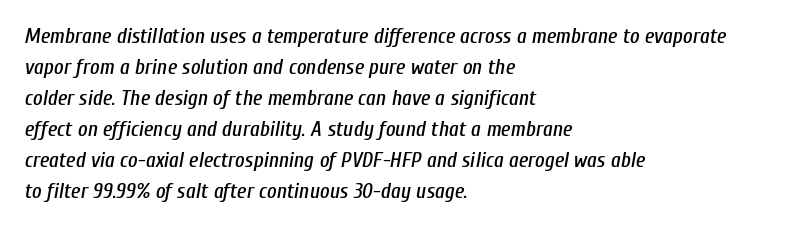
{"italic": "yes", "lean": "right", "slant_degrees": 10, "underline": "no", "align": "left", "line_spacing": "normal", "line_spacing_ratio": 1.48, "letter_spacing": "normal", "letter_spacing_em": 0.0, "glyph_px": 21}
